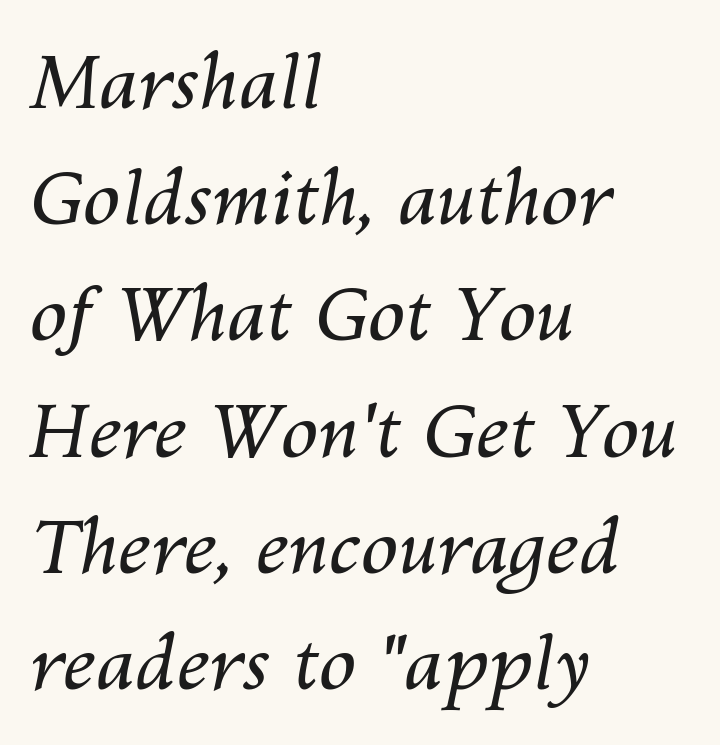
Q: Is the text bold? A: No.
Q: Is the text italic (slanted)? A: Yes, it leans right by about 10 degrees.
Q: Is the text underlined? A: No.
Q: How is the paragraph aligned? A: Left-aligned.
Q: Is the spacing between letters normal or unusually wide? A: Normal.
Q: Is the spacing between lines tight, normal or loose? A: Normal.
Q: Width (condensed, normal, or wide)? A: Normal.
Q: Stroke contrast? A: Medium.
Q: x-height? A: Medium.
Q: Monospaced? A: No.
